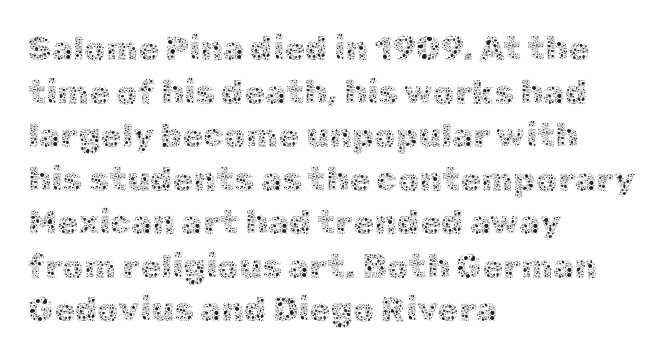
Students, note that the glyphs here touch the page at normal intervals. Think of a printed novel: that variable character pitch is what you see here. Letters rest on an invisible, unmarked baseline. Unlike italic type, these characters show no tilt at all.
